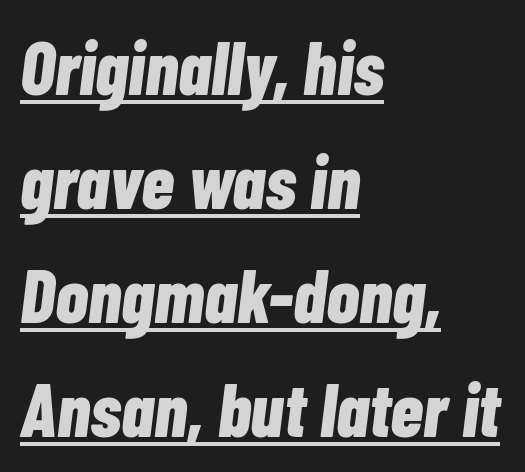
In CSS terms this would be text-align: left. Reading down the column, the eye jumps a familiar distance to each next line. The typesetting leans heavy: a genuine bold. The letters advance in unequal steps, a hallmark of proportional type.
